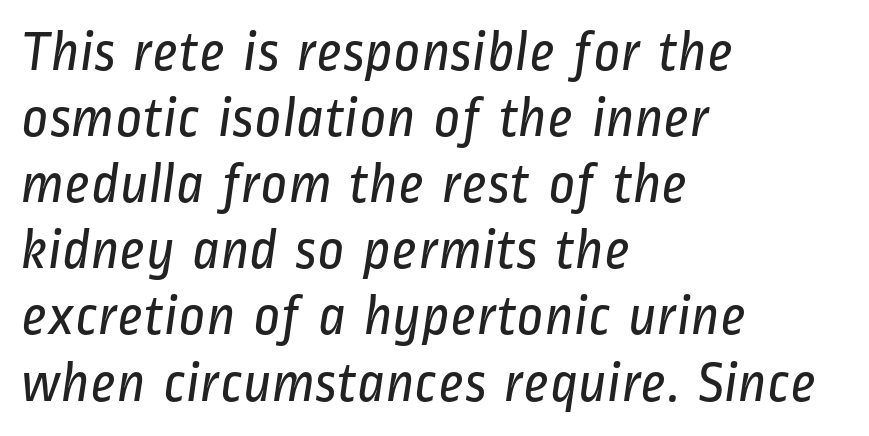
The image shows 58 px regular-weight, condensed sans-serif type; set left-aligned, tight line spacing (1.14x), normal letter spacing, not underlined; low stroke contrast and a medium x-height.
